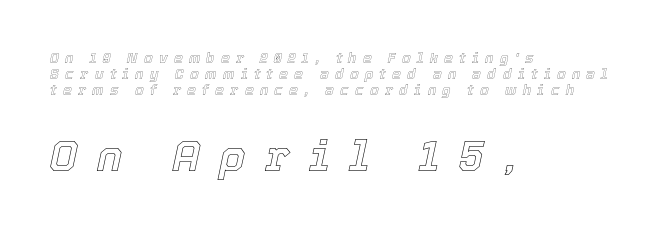
The image shows 43 px text type, italic (leaning right); set left-aligned, tight line spacing (1.14x), unusually wide letter spacing (+0.45 em), not underlined; the second (bottom) block is 3.07x larger; a medium x-height.
